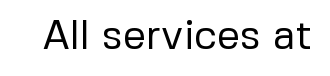
{"serif": "no", "italic": "no", "bold": "no", "weight": "regular", "width": "normal", "stroke_contrast": "low", "x_height": "medium", "monospaced": "no", "underline": "no", "letter_spacing": "normal", "letter_spacing_em": 0.0, "glyph_px": 41}
